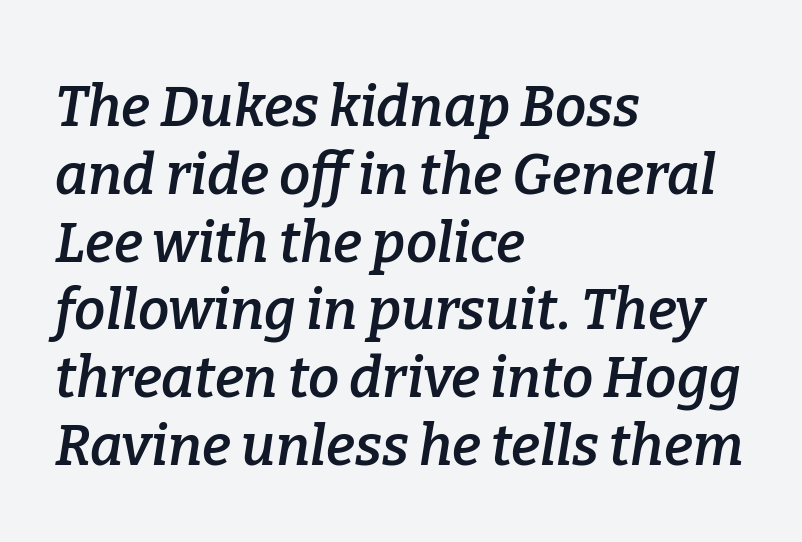
The compositor pushed each line to the left boundary. The font's italic variant was chosen for this text. A typesetter would call this proportional, since set widths differ per character. You could call the tracking neutral — neither tight nor loose. Weight check: semibold — heavier than regular, not quite bold.
